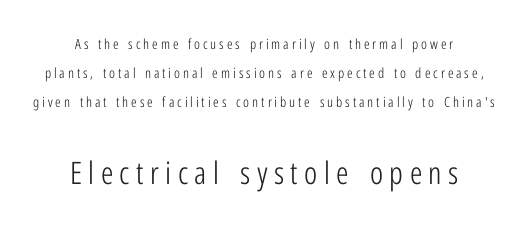
{"serif": "no", "italic": "no", "bold": "no", "weight": "light", "width": "condensed", "stroke_contrast": "low", "x_height": "medium", "monospaced": "no", "underline": "no", "align": "center", "line_spacing": "loose", "line_spacing_ratio": 2.08, "letter_spacing": "wide", "letter_spacing_em": 0.21, "larger_block": "second", "size_ratio": 2.21, "glyph_px": 31}
